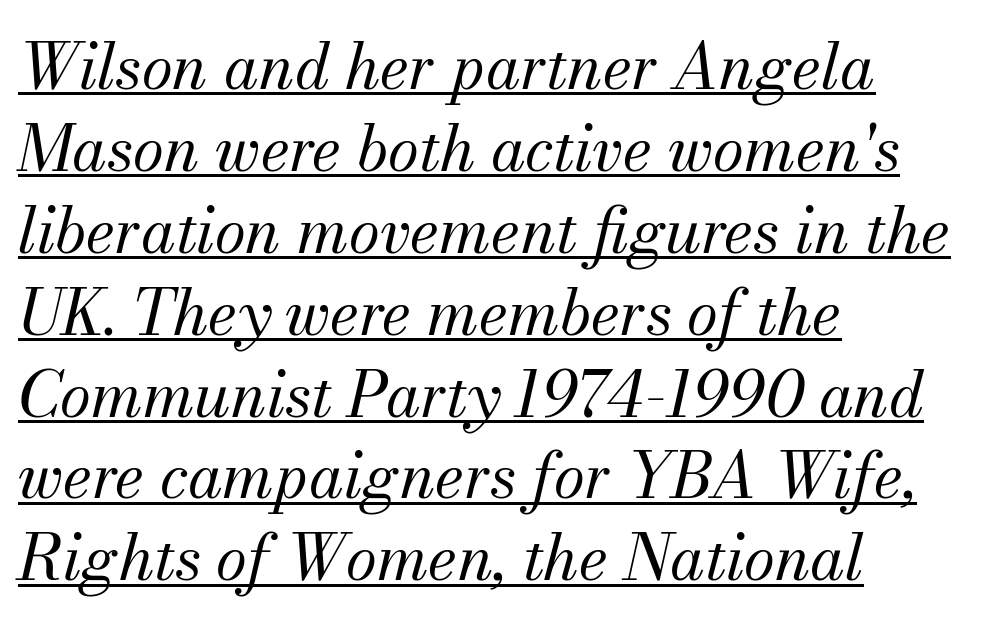
{"serif": "yes", "italic": "yes", "lean": "right", "slant_degrees": 13, "bold": "no", "weight": "regular", "width": "normal", "stroke_contrast": "medium", "x_height": "small", "monospaced": "no", "underline": "yes", "align": "left", "line_spacing": "normal", "line_spacing_ratio": 1.3, "letter_spacing": "normal", "letter_spacing_em": 0.0, "glyph_px": 63}
